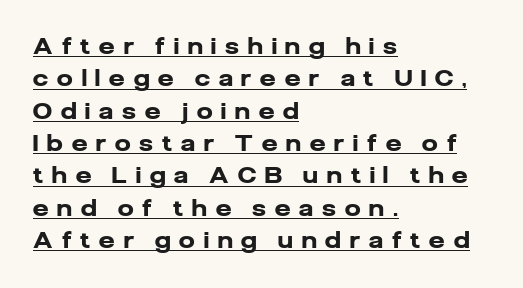
Q: Is the text bold? A: Yes.
Q: Is the text italic (slanted)? A: No, it is upright.
Q: Is the text underlined? A: Yes.
Q: How is the paragraph aligned? A: Left-aligned.
Q: Is the spacing between letters normal or unusually wide? A: Unusually wide.
Q: Is the spacing between lines tight, normal or loose? A: Normal.
